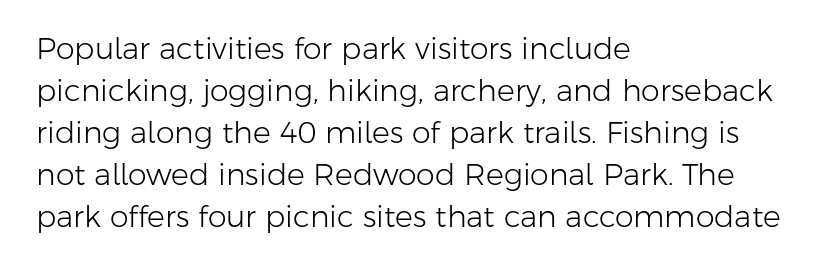
The rendering anchors every line to the left-hand side. The font sits on the lighter half of the weight spectrum, regular included. To sum up the face: it is a sans, with no serifs. Words appear dense and cohesive because spacing is normal. Designer's note — italics off, roman on. The rendering uses natural spacing where letterforms have individual widths.
